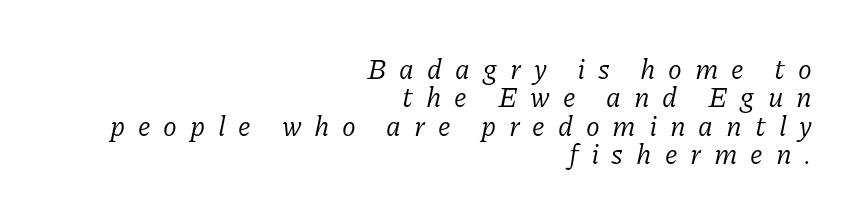
{"serif": "yes", "italic": "yes", "lean": "right", "slant_degrees": 11, "bold": "no", "weight": "regular", "width": "normal", "stroke_contrast": "low", "x_height": "medium", "monospaced": "no", "underline": "no", "align": "right", "line_spacing": "tight", "line_spacing_ratio": 1.01, "letter_spacing": "wide", "letter_spacing_em": 0.46, "glyph_px": 28}
